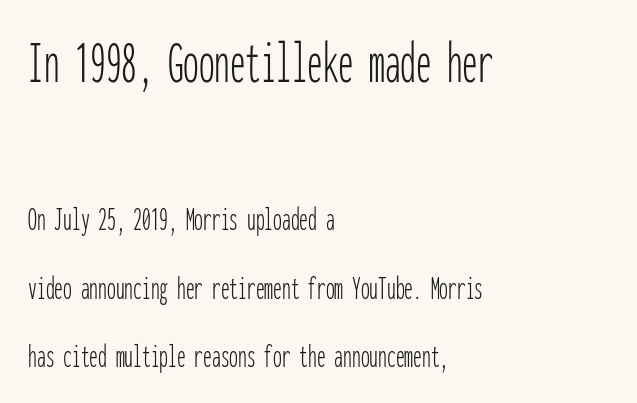
{"serif": "no", "italic": "no", "bold": "no", "weight": "thin", "width": "condensed", "stroke_contrast": "low", "x_height": "medium", "monospaced": "yes", "underline": "no", "align": "left", "line_spacing": "loose", "line_spacing_ratio": 1.96, "letter_spacing": "normal", "letter_spacing_em": 0.0, "larger_block": "first", "size_ratio": 1.77, "glyph_px": 62}
